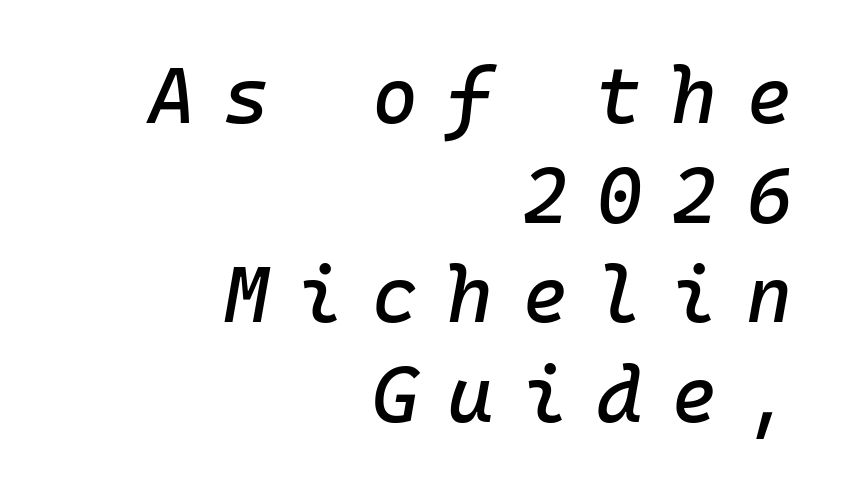
A typesetter would call this monospace, since all characters share one set width. The passage shown leans; its letterforms are oblique. Vertically, the passage feels balanced, rows spaced as you'd expect. Glance below the letters and you will spot only blank space. Look at the tracking — it's clearly loosened, letters drifting apart. Alignment: flush right.
